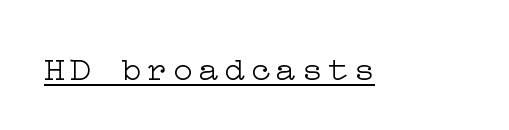
{"serif": "yes", "italic": "no", "bold": "no", "weight": "light", "width": "wide", "stroke_contrast": "low", "x_height": "medium", "underline": "yes", "glyph_px": 34}
